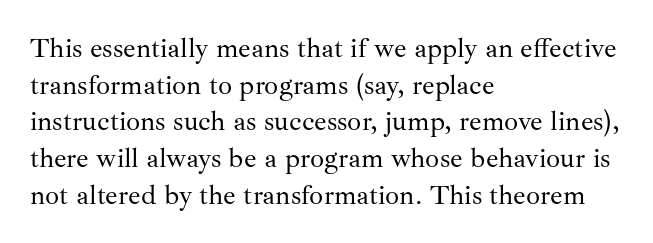
The horizontal fit of the characters is conventional and even. Each line starts at the same left margin while the right side varies. Designer's note — italics off, roman on. The space directly below the letters is spotless.
